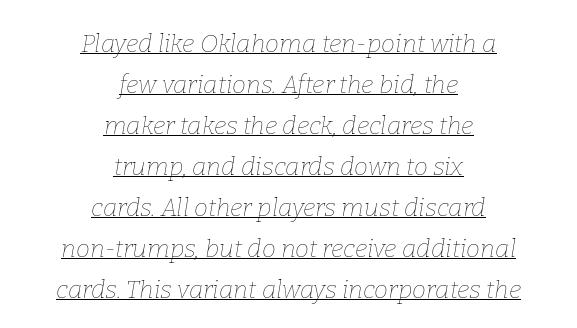
Q: Is the text bold? A: No.
Q: Is the text italic (slanted)? A: Yes, it leans right by about 9 degrees.
Q: Is the text underlined? A: Yes.
Q: How is the paragraph aligned? A: Centered.
Q: Is the spacing between letters normal or unusually wide? A: Normal.
Q: Is the spacing between lines tight, normal or loose? A: Normal.
